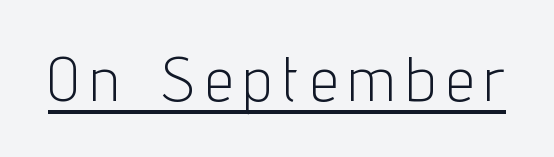
The image shows 62 px light, condensed sans-serif type, upright; set unusually wide letter spacing (+0.2 em), underlined; low stroke contrast and a medium x-height.
